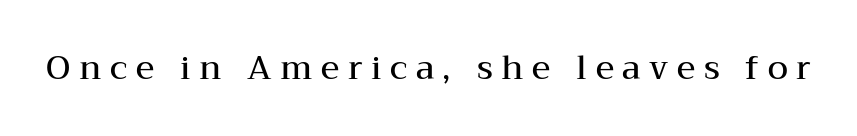
{"serif": "yes", "italic": "no", "bold": "semi", "weight": "semibold", "width": "wide", "stroke_contrast": "medium", "x_height": "medium", "monospaced": "no", "underline": "no", "letter_spacing": "wide", "letter_spacing_em": 0.26, "glyph_px": 33}
